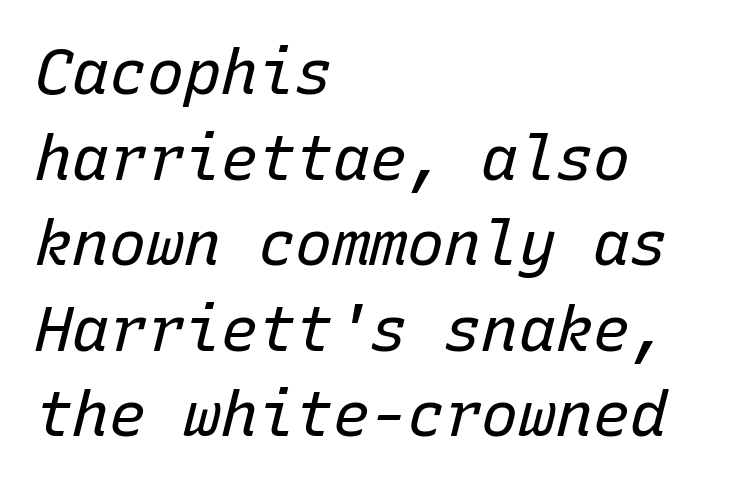
The image shows 62 px regular-weight type, italic (leaning right), monospaced; set left-aligned, normal line spacing (1.38x), normal letter spacing, not underlined; low stroke contrast and a medium x-height.
